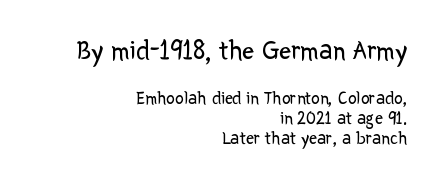
{"italic": "no", "bold": "no", "underline": "no", "align": "right", "line_spacing": "tight", "line_spacing_ratio": 1.12, "letter_spacing": "normal", "letter_spacing_em": 0.0, "larger_block": "first", "size_ratio": 1.5, "glyph_px": 27}
